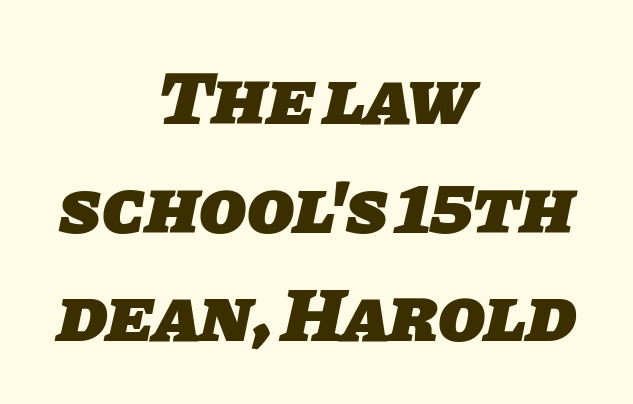
{"bold": "yes", "weight": "heavy", "width": "normal", "stroke_contrast": "low", "x_height": "large", "monospaced": "no", "underline": "no", "align": "center", "line_spacing": "normal", "line_spacing_ratio": 1.41, "letter_spacing": "normal", "letter_spacing_em": 0.0, "glyph_px": 77}
